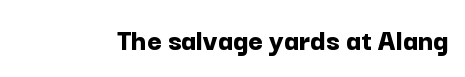
The image shows 31 px bold sans-serif type, upright; set normal letter spacing, not underlined; low stroke contrast and a medium x-height.
